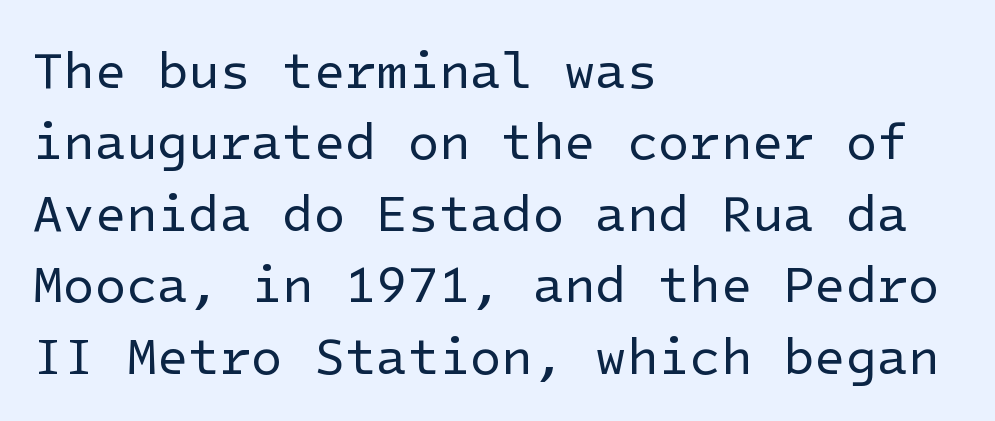
{"serif": "no", "italic": "no", "bold": "no", "weight": "regular", "width": "normal", "stroke_contrast": "low", "x_height": "medium", "underline": "no", "align": "left", "line_spacing": "normal", "line_spacing_ratio": 1.4, "letter_spacing": "normal", "letter_spacing_em": 0.0, "glyph_px": 51}
